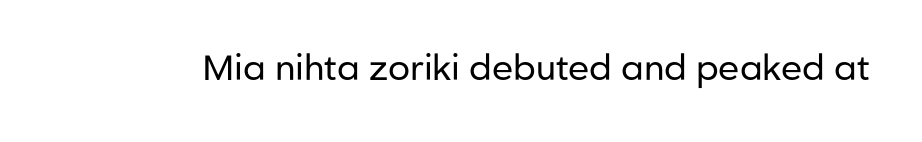
Q: Is the text bold? A: No.
Q: Is the text italic (slanted)? A: No, it is upright.
Q: Is the typeface a serif or a sans-serif typeface? A: Sans-serif.
Q: Is the text underlined? A: No.
Q: Is the spacing between letters normal or unusually wide? A: Normal.
Q: Width (condensed, normal, or wide)? A: Normal.
Q: Stroke contrast? A: Low.
Q: x-height? A: Medium.
Q: Monospaced? A: No.
